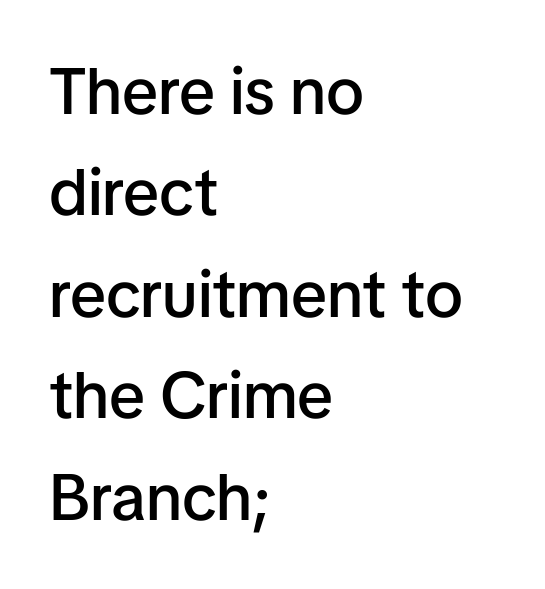
{"serif": "no", "italic": "no", "bold": "semi", "weight": "semibold", "width": "normal", "stroke_contrast": "low", "x_height": "medium", "monospaced": "no", "underline": "no", "align": "left", "line_spacing": "normal", "line_spacing_ratio": 1.56, "letter_spacing": "normal", "letter_spacing_em": 0.0, "glyph_px": 65}
